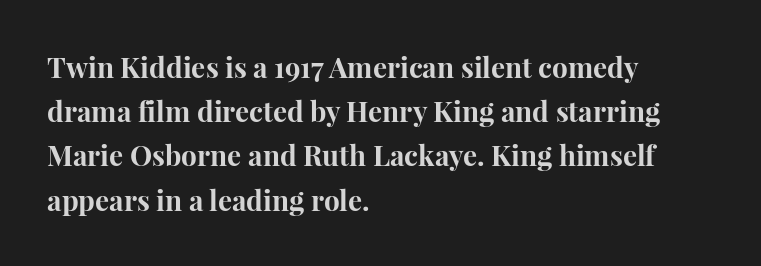
Look at the tracking — it's just the regular setting, nothing added. Does the weight exceed regular? Yes, all the way to bold. Looks like regular typesetting: each glyph gets only the width it needs. Tall strokes in this sample are plumb rather than angled.
